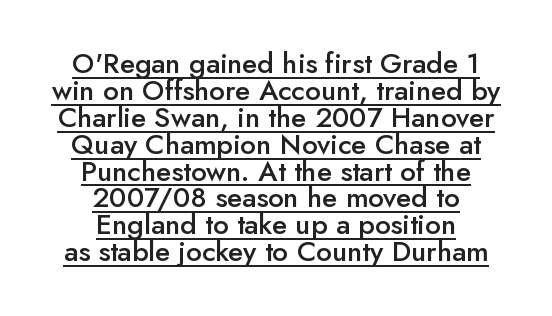
{"serif": "no", "italic": "no", "bold": "semi", "weight": "semibold", "width": "normal", "stroke_contrast": "low", "x_height": "small", "monospaced": "no", "underline": "yes", "align": "center", "line_spacing": "tight", "line_spacing_ratio": 0.96, "letter_spacing": "normal", "letter_spacing_em": 0.0, "glyph_px": 28}
